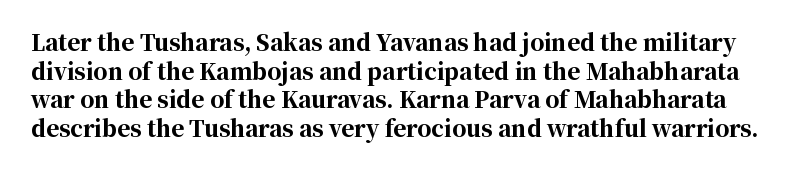
The space directly below the letters is spotless. These lines were composed using upright roman letters. The letters sit at their default tracking, neither squeezed nor spread. The font is running at its bold setting. Each new line begins a customary step beneath the previous one.
